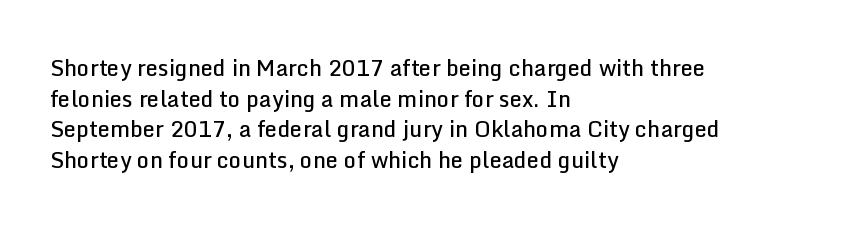
When letters stand straight like this, we call the style roman or upright. The space beneath each line is pristine and unruled. Horizontal alignment here is leftward, the default for most running prose. The gaps between neighbouring characters are ordinary and unremarkable. Students, this is semibold: more ink than regular, less than bold.
